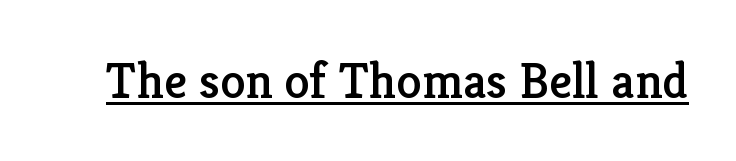
{"serif": "yes", "italic": "no", "width": "normal", "stroke_contrast": "low", "x_height": "medium", "monospaced": "no", "underline": "yes", "letter_spacing": "normal", "letter_spacing_em": 0.0, "glyph_px": 51}
